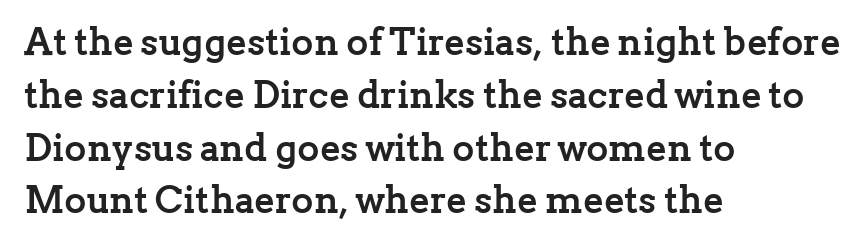
Every character sits straight up, as roman type does. The horizontal fit of the characters is conventional and even. Successive baselines arrive at the customary interval. What weight is shown? A full bold with thick strokes.
